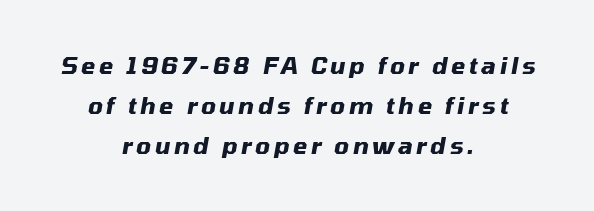
Words float on clear page, feet unadorned. The letters are slanted; this is an italic face. Caption: bold face, heavy strokes. A student would call this center alignment; a typographer would say set centered.
